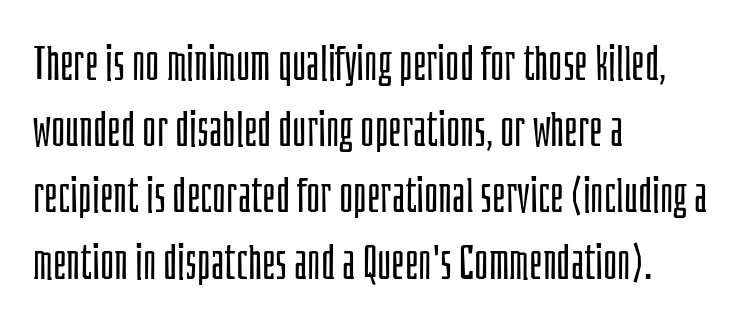
Q: Is the text bold? A: No.
Q: Is the text italic (slanted)? A: No, it is upright.
Q: Is the typeface a serif or a sans-serif typeface? A: Sans-serif.
Q: Is the text underlined? A: No.
Q: How is the paragraph aligned? A: Left-aligned.
Q: Is the spacing between letters normal or unusually wide? A: Normal.
Q: Is the spacing between lines tight, normal or loose? A: Normal.
Q: Width (condensed, normal, or wide)? A: Condensed.
Q: Stroke contrast? A: Low.
Q: x-height? A: Large.
Q: Monospaced? A: No.
